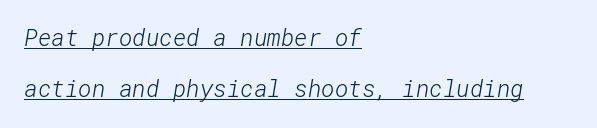
The typesetter chose a ragged-right arrangement here. The letterforms sit shoulder to shoulder at normal distance. A light-to-regular cut is what we see here. Baseline-to-baseline distance is far greater than the letter height.
